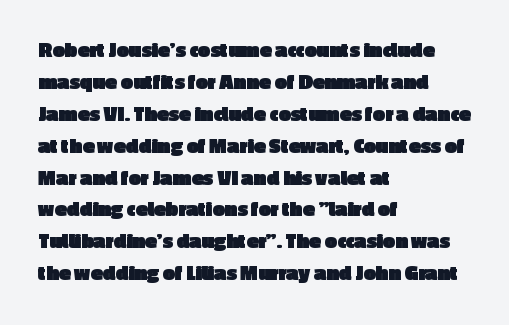
Q: Is the text bold? A: Yes.
Q: Is the text italic (slanted)? A: No, it is upright.
Q: Is the text underlined? A: No.
Q: How is the paragraph aligned? A: Left-aligned.
Q: Is the spacing between letters normal or unusually wide? A: Normal.
Q: Is the spacing between lines tight, normal or loose? A: Normal.
